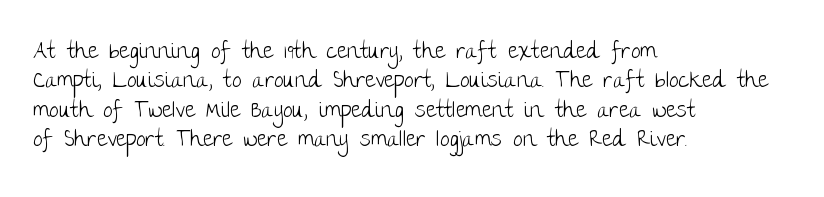
The image shows 22 px text type, upright; set left-aligned, normal line spacing (1.34x), normal letter spacing, not underlined.
